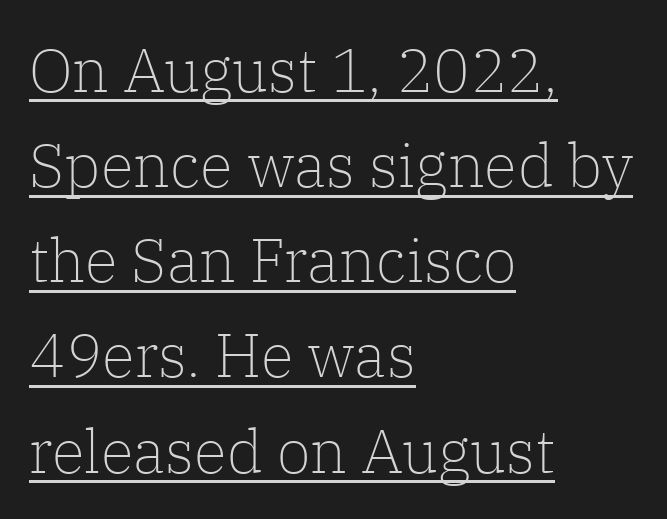
The face used here is proportionally spaced, like ordinary book or web type. Compared with typical paragraphs, the rows here are spaced about the same. Weight: regular or lighter. Does the type have serifs? Yes, each stem ends in a small foot. How are the letters spaced? Ordinarily, with no added tracking. No italicization has been applied; the sample stays upright.
